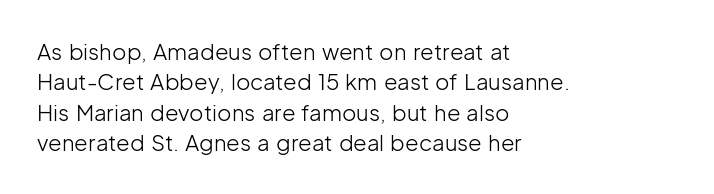
The image shows 22 px text type, upright; set left-aligned, normal line spacing (1.38x), normal letter spacing, not underlined.
